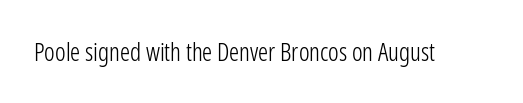
The rendering keeps characters at their native spacing. The font sits on the lighter half of the weight spectrum, regular included. Quick note: underline off. Is there any slant? The stems are plumb.
